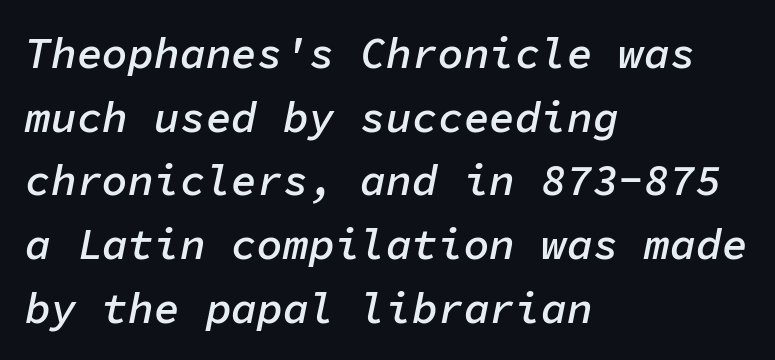
Q: Is the text bold? A: Semi-bold.
Q: Is the text italic (slanted)? A: Yes, it leans right by about 11 degrees.
Q: Is the text underlined? A: No.
Q: How is the paragraph aligned? A: Left-aligned.
Q: Is the spacing between letters normal or unusually wide? A: Normal.
Q: Is the spacing between lines tight, normal or loose? A: Normal.
Q: Width (condensed, normal, or wide)? A: Normal.
Q: Stroke contrast? A: Low.
Q: x-height? A: Medium.
Q: Monospaced? A: Yes.
